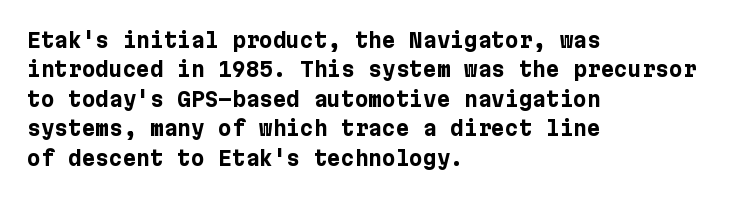
Q: Is the text bold? A: Yes.
Q: Is the text italic (slanted)? A: No, it is upright.
Q: Is the text underlined? A: No.
Q: How is the paragraph aligned? A: Left-aligned.
Q: Is the spacing between letters normal or unusually wide? A: Normal.
Q: Is the spacing between lines tight, normal or loose? A: Normal.
